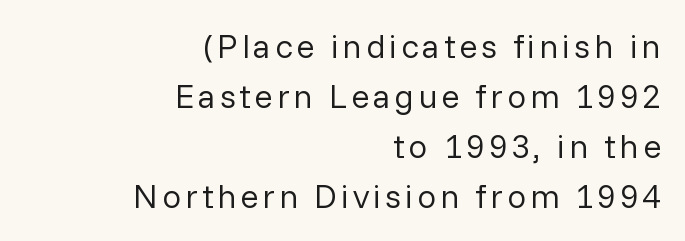
{"serif": "no", "italic": "no", "bold": "no", "weight": "regular", "width": "normal", "stroke_contrast": "low", "x_height": "medium", "monospaced": "no", "underline": "no", "align": "right", "line_spacing": "normal", "line_spacing_ratio": 1.47, "glyph_px": 34}
